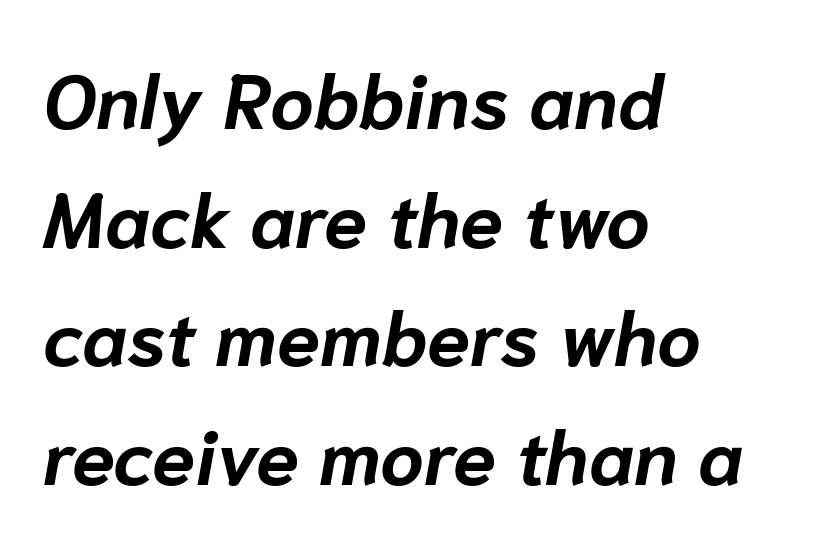
Typographic density is high because the face is bold. The rag falls on the right side of this text block. The string is rendered with underlining switched off. Reading down the column, the eye jumps a familiar distance to each next line.
